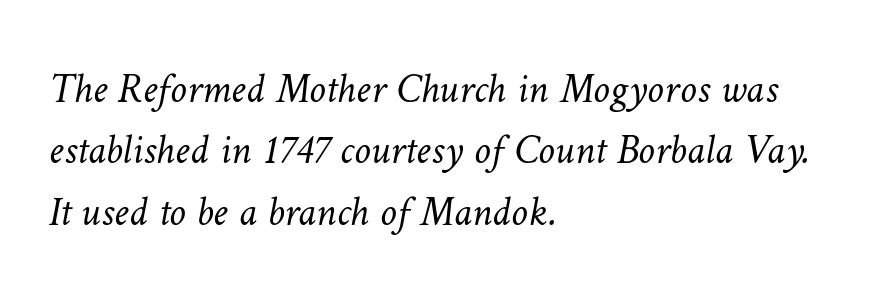
A student would call this left alignment; a typographer would say flush left, rag right. These lines are rendered in a variable-pitch font. Quick note: interline space is typical. Stem width sits at or under what a default text font uses. Caption: standard tracking, unaltered. Beneath every word, the page is bare.
